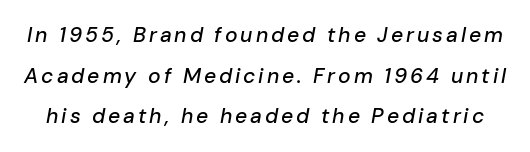
The font's italic variant was chosen for this text. This rendering features lettering with no underline. A great deal of white space separates one row of letters from the next.
